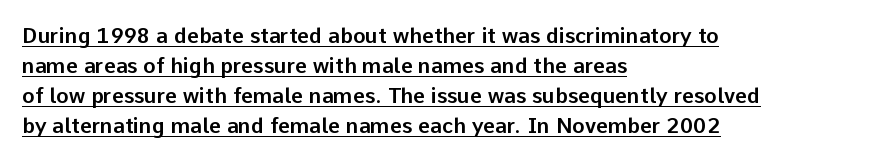
Q: Is the text italic (slanted)? A: No, it is upright.
Q: Is the text underlined? A: Yes.
Q: How is the paragraph aligned? A: Left-aligned.
Q: Is the spacing between letters normal or unusually wide? A: Normal.
Q: Is the spacing between lines tight, normal or loose? A: Normal.
